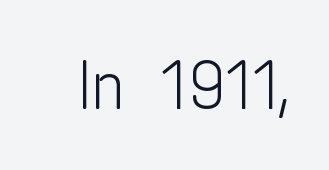
Q: Is the text bold? A: No.
Q: Is the text italic (slanted)? A: No, it is upright.
Q: Is the typeface a serif or a sans-serif typeface? A: Sans-serif.
Q: Is the text underlined? A: No.
Q: Is the spacing between letters normal or unusually wide? A: Normal.
Q: Width (condensed, normal, or wide)? A: Condensed.
Q: Stroke contrast? A: Low.
Q: x-height? A: Medium.
Q: Monospaced? A: No.
